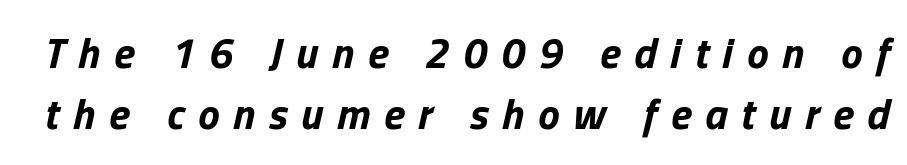
Vertical spacing — default. Compared with typical body copy, the letter spacing here is much looser. Stroke thickness is high; the sample reads as a true bold. Glance below the letters and you will spot only blank space. A typesetter would mark this as italic.
